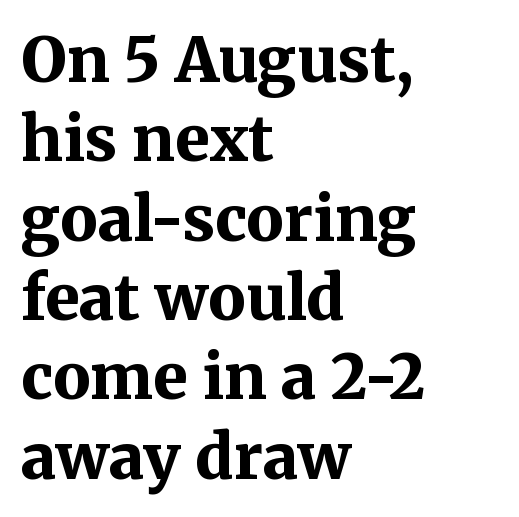
The image shows 62 px bold serif type, upright; set left-aligned, normal line spacing (1.28x), normal letter spacing, not underlined; medium stroke contrast and a medium x-height.
